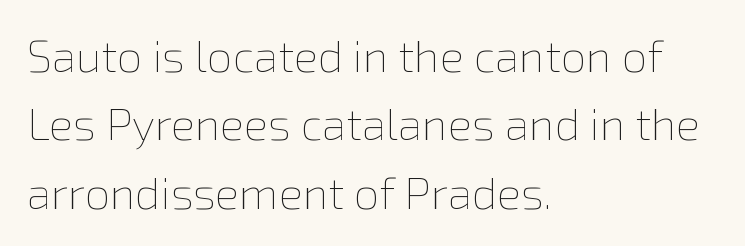
Where is the straight margin? On the left. The letters look calm and open, with moderate or lighter stems. If you drew a line through each stem, it would be perfectly vertical. Is this a fixed-width face? No — the glyphs have proportional, varying widths. Normally led — the rows are evenly, conventionally spaced. No word sits above an underline.
